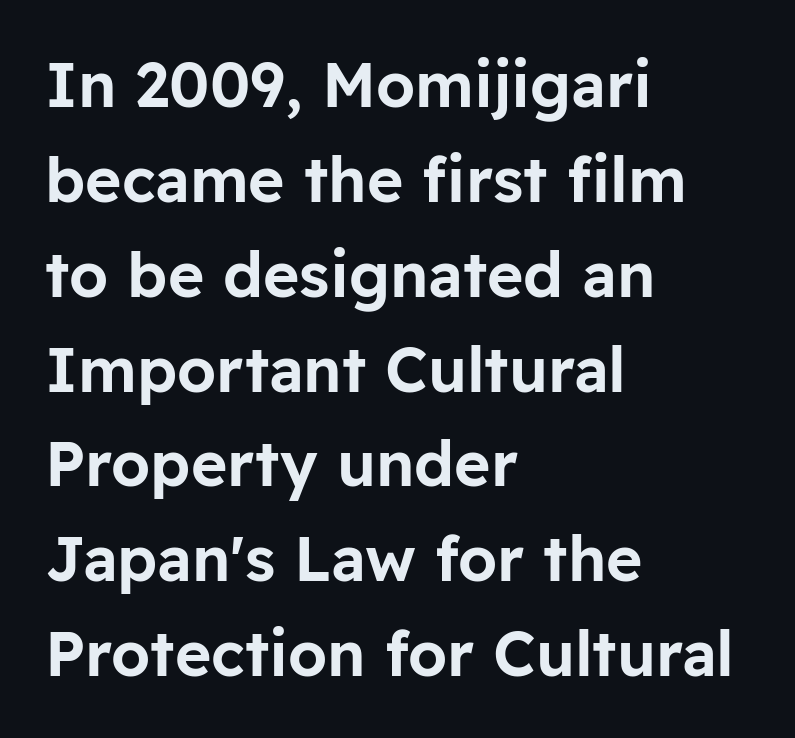
The image shows 62 px sans-serif type, upright; set left-aligned, normal line spacing (1.53x), normal letter spacing, not underlined; low stroke contrast and a medium x-height.
